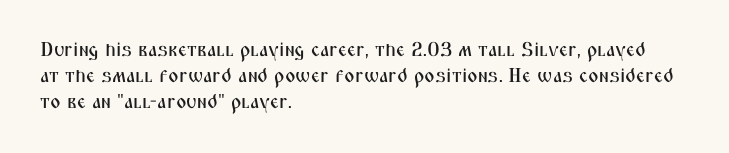
Q: Is the text italic (slanted)? A: No, it is upright.
Q: Is the text underlined? A: No.
Q: How is the paragraph aligned? A: Left-aligned.
Q: Is the spacing between letters normal or unusually wide? A: Normal.
Q: Is the spacing between lines tight, normal or loose? A: Normal.
